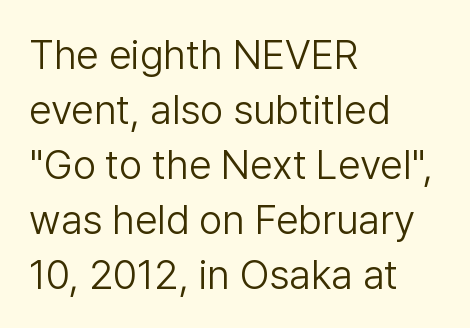
The image shows 41 px light sans-serif type, upright; set left-aligned, normal line spacing (1.34x), normal letter spacing, not underlined; low stroke contrast and a medium x-height.
